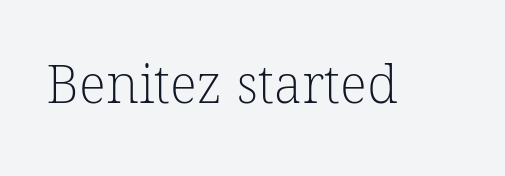
The image shows 53 px light serif type; set normal letter spacing, not underlined; low stroke contrast and a medium x-height.
